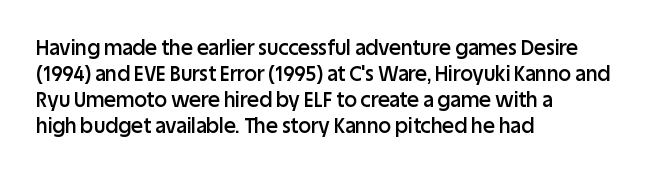
The image shows 20 px text type, upright; set left-aligned, normal line spacing (1.3x), normal letter spacing, not underlined.
